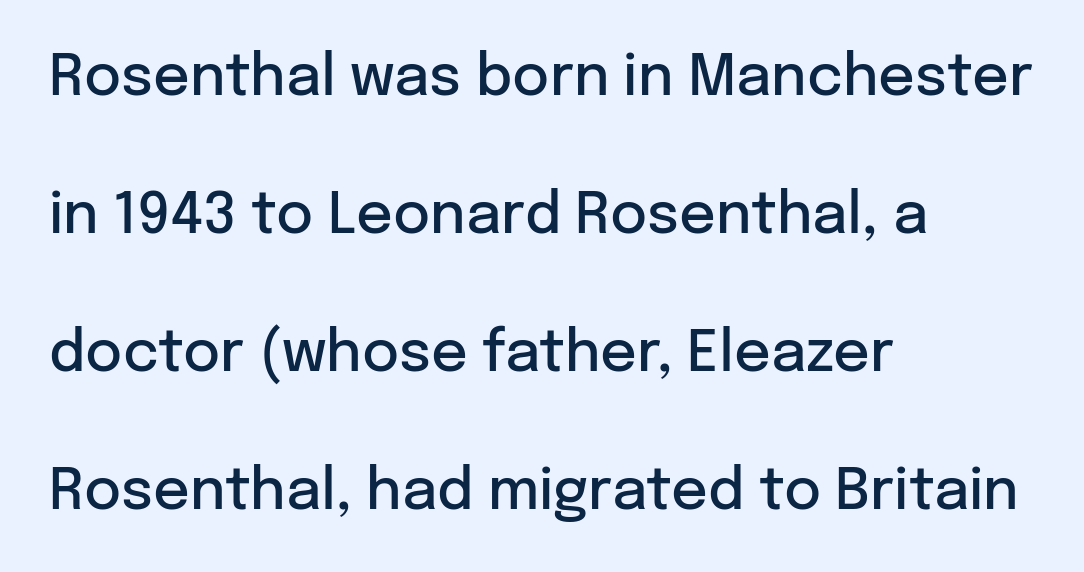
Q: Is the text bold? A: Semi-bold.
Q: Is the text italic (slanted)? A: No, it is upright.
Q: Is the typeface a serif or a sans-serif typeface? A: Sans-serif.
Q: Is the text underlined? A: No.
Q: How is the paragraph aligned? A: Left-aligned.
Q: Is the spacing between letters normal or unusually wide? A: Normal.
Q: Is the spacing between lines tight, normal or loose? A: Loose.
Q: Width (condensed, normal, or wide)? A: Normal.
Q: Stroke contrast? A: Low.
Q: x-height? A: Medium.
Q: Monospaced? A: No.
